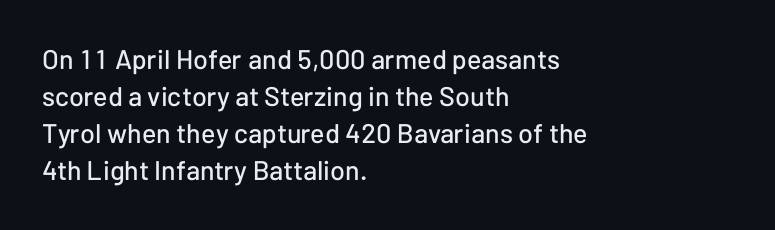
The image shows 27 px text type, upright; set left-aligned, normal line spacing (1.37x), normal letter spacing, not underlined.
